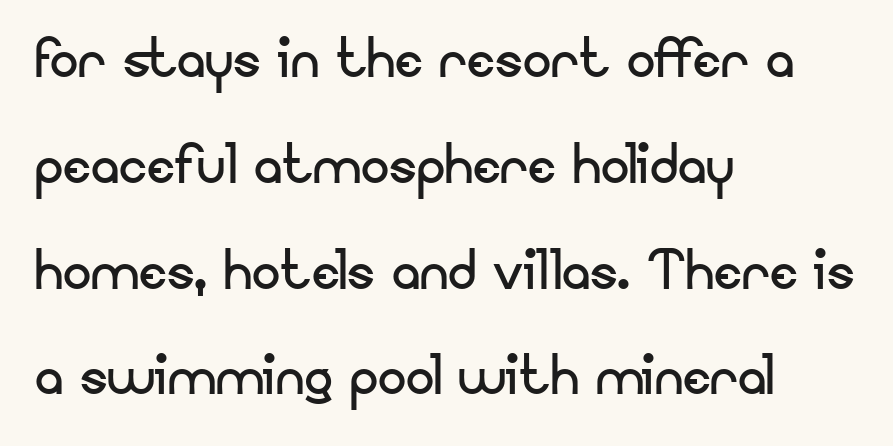
The image shows 71 px regular-weight sans-serif type, upright; set left-aligned, normal line spacing (1.49x), normal letter spacing, not underlined; low stroke contrast and a small x-height.
